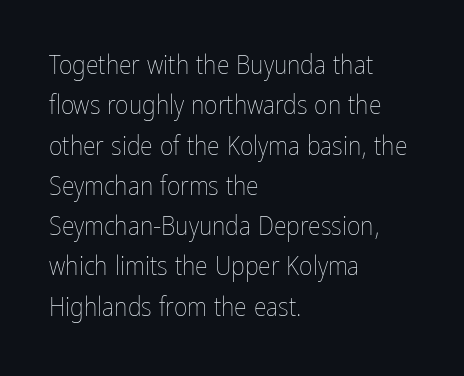
{"italic": "no", "bold": "no", "underline": "no", "align": "left", "line_spacing": "normal", "line_spacing_ratio": 1.55, "letter_spacing": "normal", "letter_spacing_em": 0.0, "glyph_px": 26}
